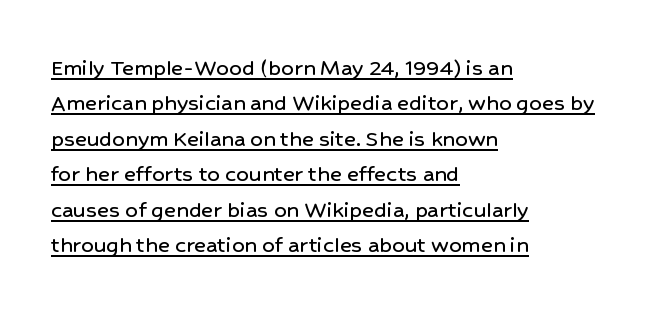
{"italic": "no", "underline": "yes", "align": "left", "line_spacing": "normal", "line_spacing_ratio": 1.42, "letter_spacing": "normal", "letter_spacing_em": 0.0, "glyph_px": 25}
